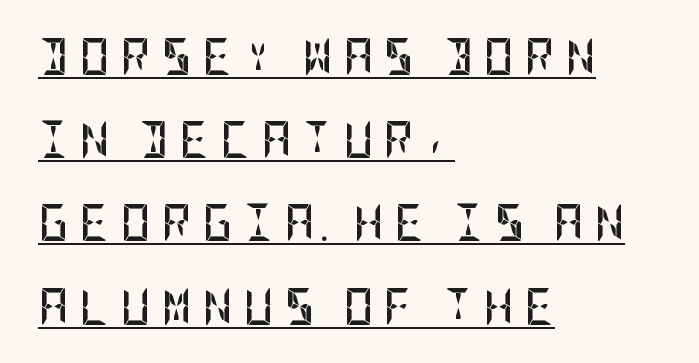
The image shows 37 px semibold, condensed sans-serif type, upright; set left-aligned, loose line spacing (2.25x), unusually wide letter spacing (+0.29 em), underlined; low stroke contrast and a large x-height.
